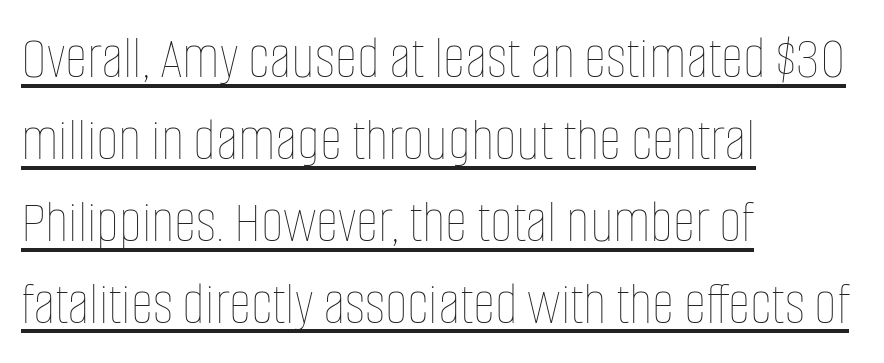
The image shows 62 px thin, condensed type, upright; set left-aligned, normal line spacing (1.32x), normal letter spacing, underlined; low stroke contrast and a large x-height.
